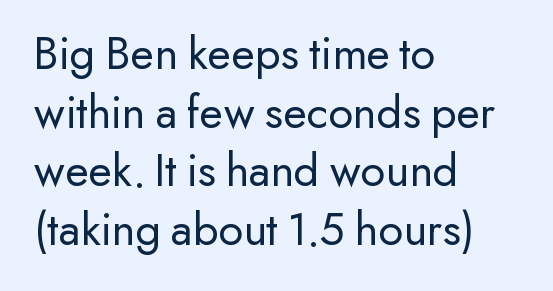
The image shows 48 px regular-weight sans-serif type, upright; set left-aligned, line spacing 1.22x, normal letter spacing, not underlined; low stroke contrast and a small x-height.
